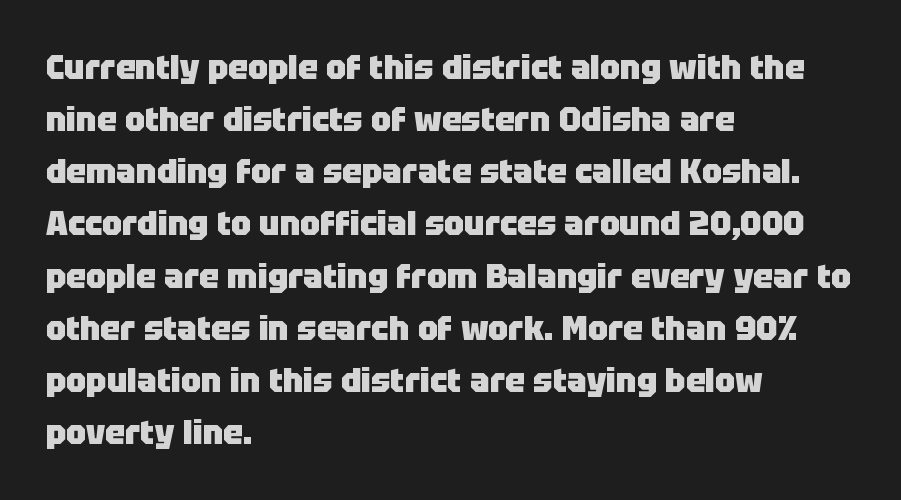
{"serif": "no", "italic": "no", "bold": "yes", "weight": "heavy", "width": "normal", "stroke_contrast": "low", "x_height": "large", "monospaced": "no", "underline": "no", "align": "left", "line_spacing": "normal", "line_spacing_ratio": 1.58, "letter_spacing": "normal", "letter_spacing_em": 0.0, "glyph_px": 33}
